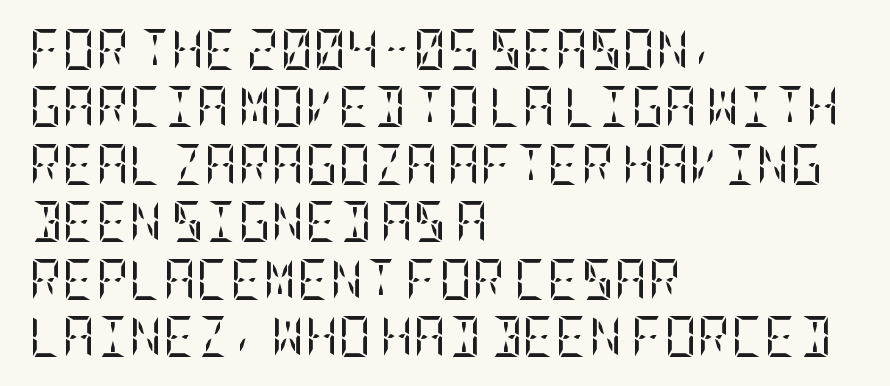
{"serif": "yes", "italic": "no", "bold": "no", "weight": "regular", "width": "condensed", "stroke_contrast": "low", "x_height": "large", "underline": "no", "align": "left", "line_spacing": "normal", "line_spacing_ratio": 1.4, "letter_spacing": "normal", "letter_spacing_em": 0.0, "glyph_px": 41}
